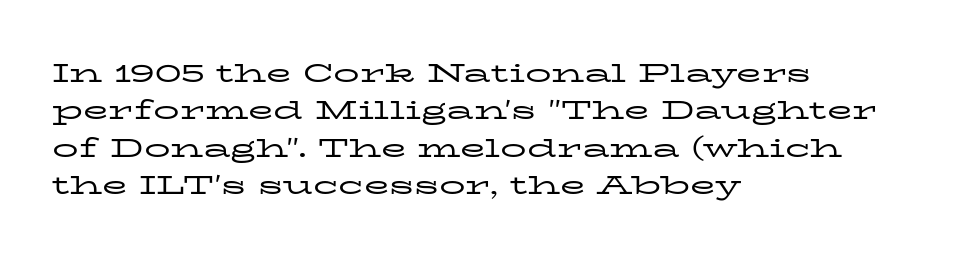
The image shows 26 px text type, upright; set left-aligned, normal line spacing (1.44x), normal letter spacing, not underlined.
